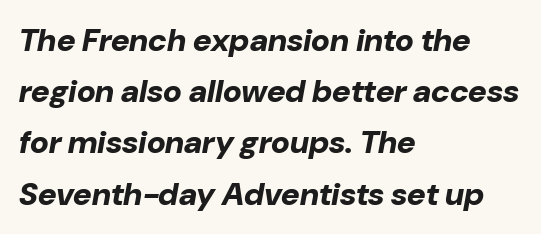
Notice how descenders clear the ascenders below comfortably — that's standard leading. Think of a printed novel: that variable character pitch is what you see here. Plenty of ink on the page — the face is bold. The face used here has a pronounced slope to its letters. In CSS terms this would be text-align: left.
